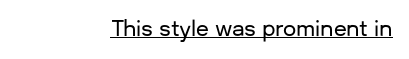
Q: Is the text italic (slanted)? A: No, it is upright.
Q: Is the text underlined? A: Yes.
Q: How is the paragraph aligned? A: Right-aligned.
Q: Is the spacing between letters normal or unusually wide? A: Normal.
